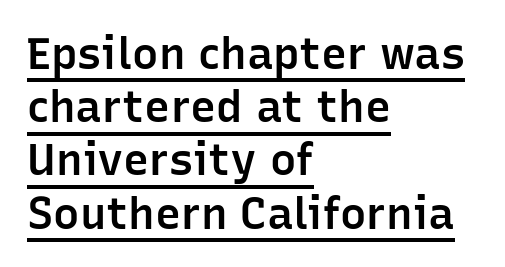
Q: Is the text bold? A: Semi-bold.
Q: Is the text italic (slanted)? A: No, it is upright.
Q: Is the typeface a serif or a sans-serif typeface? A: Sans-serif.
Q: Is the text underlined? A: Yes.
Q: How is the paragraph aligned? A: Left-aligned.
Q: Is the spacing between letters normal or unusually wide? A: Normal.
Q: Width (condensed, normal, or wide)? A: Normal.
Q: Stroke contrast? A: Low.
Q: x-height? A: Medium.
Q: Monospaced? A: No.
